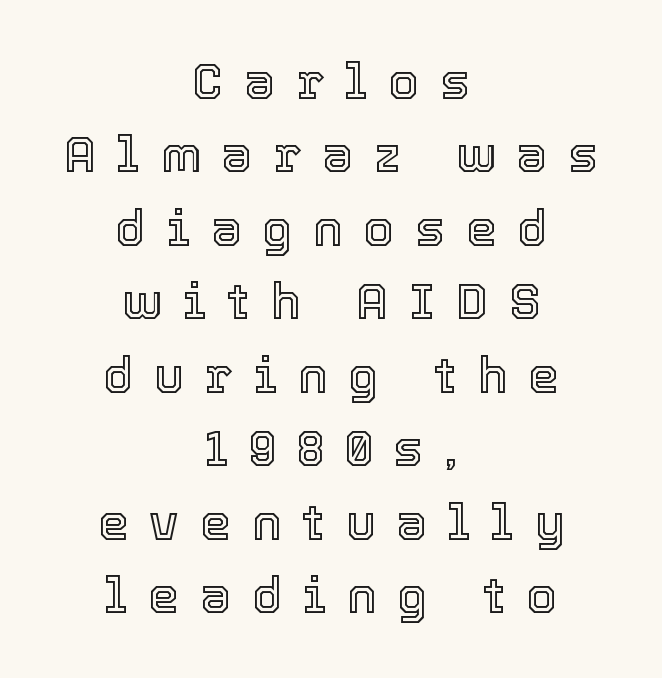
The image shows 49 px text type, upright; set centered, normal line spacing (1.5x), unusually wide letter spacing (+0.43 em), not underlined; a medium x-height.
